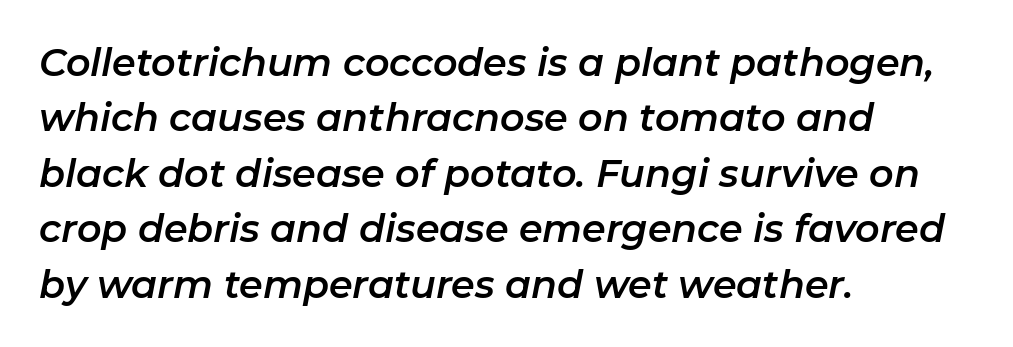
Q: Is the text italic (slanted)? A: Yes, it leans right by about 11 degrees.
Q: Is the text underlined? A: No.
Q: How is the paragraph aligned? A: Left-aligned.
Q: Is the spacing between letters normal or unusually wide? A: Normal.
Q: Is the spacing between lines tight, normal or loose? A: Normal.
Q: Width (condensed, normal, or wide)? A: Normal.
Q: Stroke contrast? A: Low.
Q: x-height? A: Medium.
Q: Monospaced? A: No.
